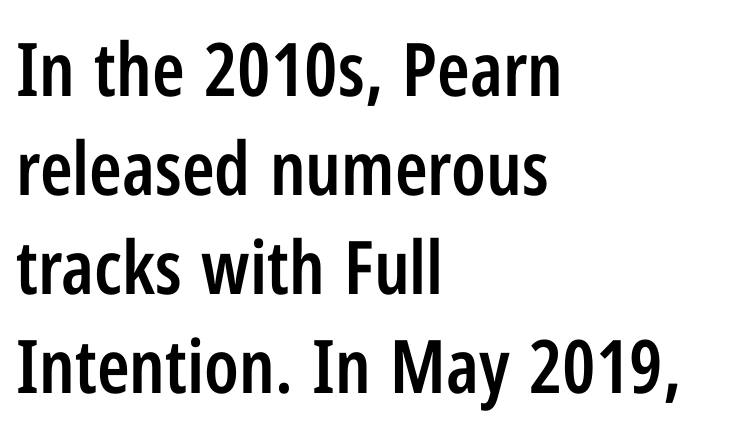
{"serif": "no", "italic": "no", "bold": "semi", "weight": "semibold", "width": "condensed", "stroke_contrast": "low", "x_height": "medium", "monospaced": "no", "underline": "no", "align": "left", "line_spacing": "normal", "line_spacing_ratio": 1.34, "letter_spacing": "normal", "letter_spacing_em": 0.0, "glyph_px": 74}
